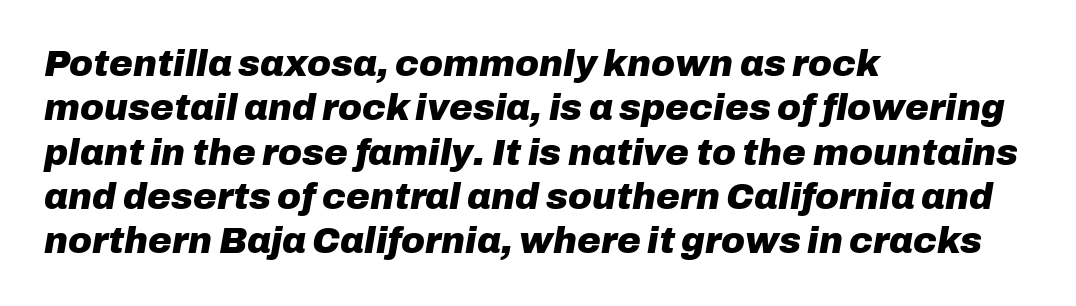
{"italic": "yes", "lean": "right", "slant_degrees": 10, "bold": "yes", "weight": "heavy", "width": "normal", "stroke_contrast": "low", "x_height": "medium", "monospaced": "no", "underline": "no", "align": "left", "line_spacing_ratio": 1.23, "letter_spacing": "normal", "letter_spacing_em": 0.0, "glyph_px": 36}
